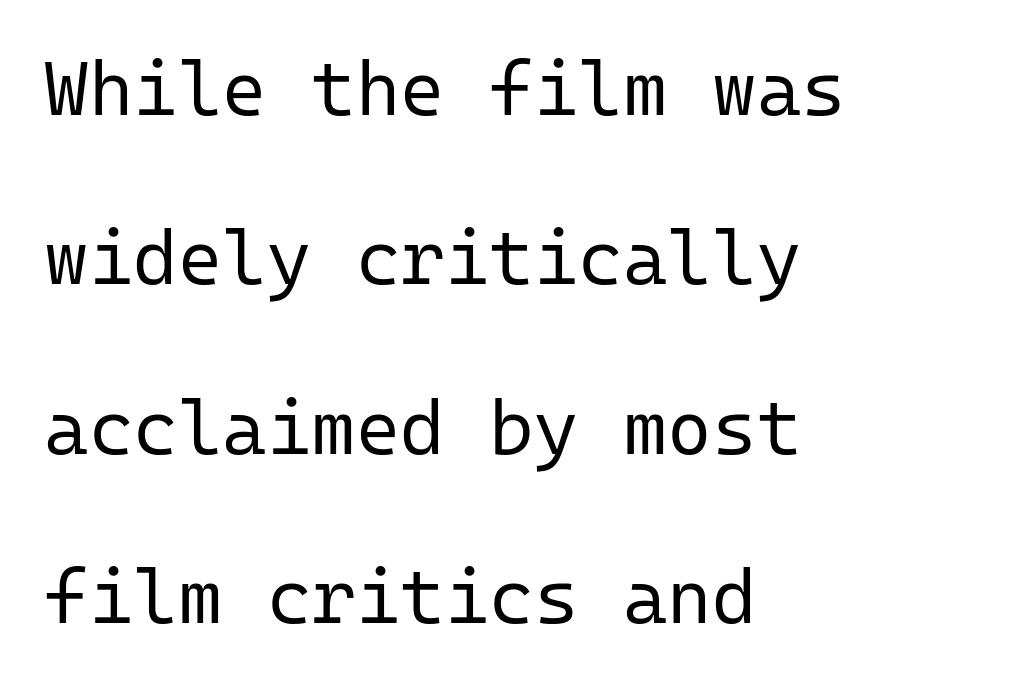
The image shows 76 px regular-weight sans-serif type, upright, monospaced; set left-aligned, loose line spacing (2.23x), normal letter spacing, not underlined; low stroke contrast and a medium x-height.
